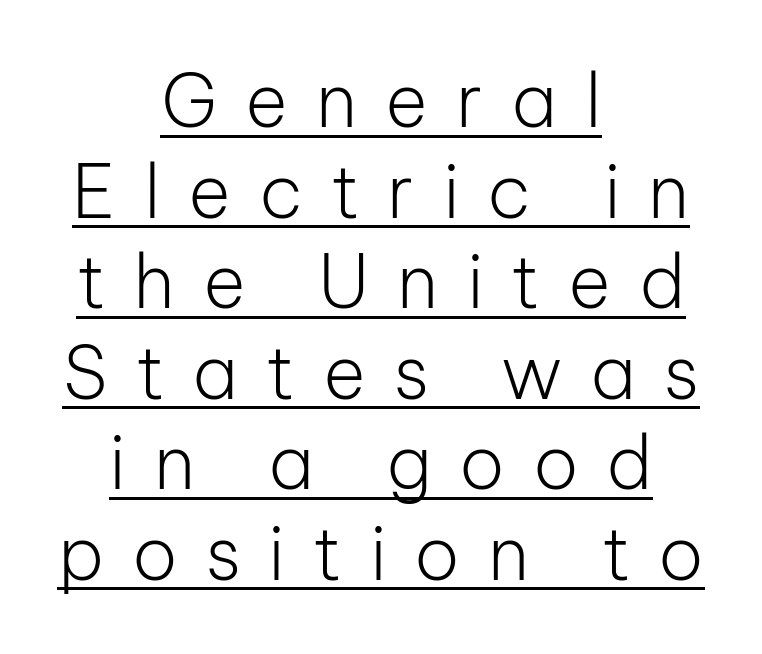
{"serif": "no", "italic": "no", "bold": "no", "weight": "light", "width": "normal", "stroke_contrast": "low", "x_height": "medium", "monospaced": "no", "underline": "yes", "align": "center", "line_spacing_ratio": 1.24, "letter_spacing": "wide", "letter_spacing_em": 0.38, "glyph_px": 73}
